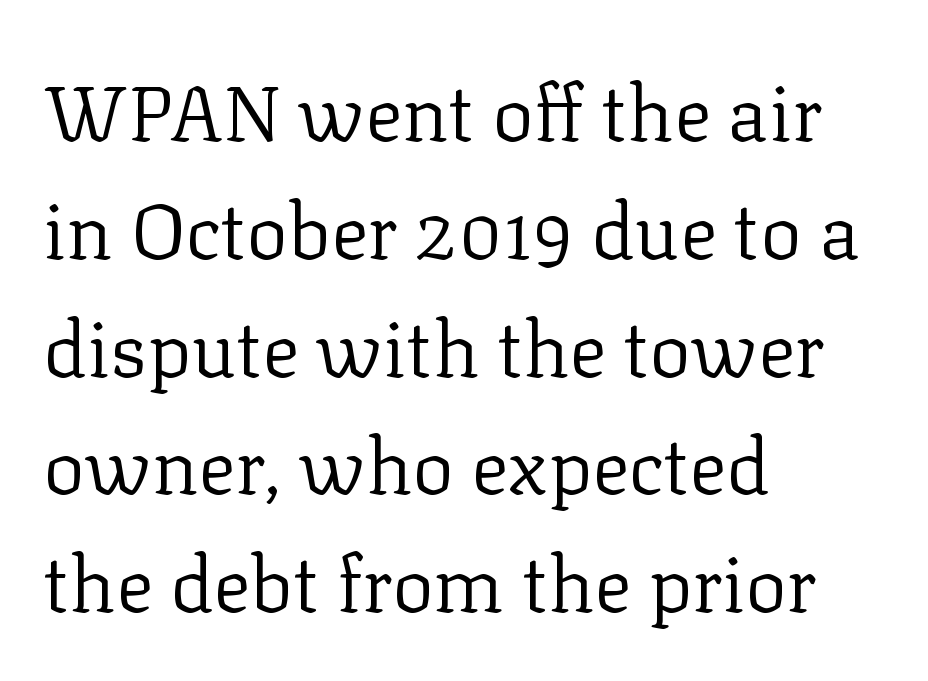
The image shows 78 px regular-weight serif type, upright; set left-aligned, normal line spacing (1.51x), normal letter spacing, not underlined; low stroke contrast and a medium x-height.
